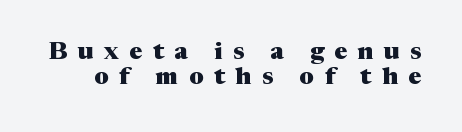
{"italic": "no", "bold": "yes", "underline": "no", "line_spacing": "tight", "line_spacing_ratio": 1.03, "letter_spacing": "wide", "letter_spacing_em": 0.44, "glyph_px": 24}
